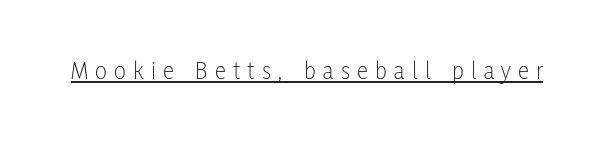
No italicization has been applied; the sample stays upright. Spacing between characters has been opened up far beyond the box default. Nothing heavy about these letters — not bold at all. You can see a thin bar hugging the bottom of the glyphs.
